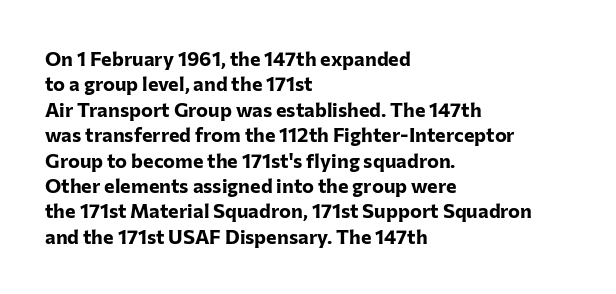
Characters follow at the spacing the type designer built in. What's the leading like? Ordinary, nothing unusual. Horizontal alignment here is leftward, the default for most running prose. The words here are not underlined. The typesetting leans heavy: a genuine bold.
